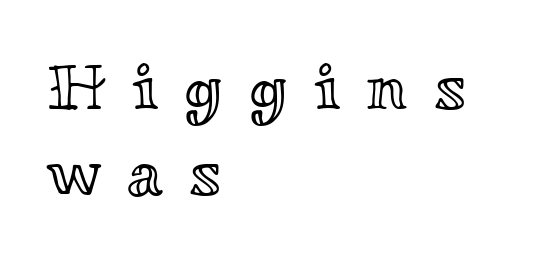
Q: Is the text italic (slanted)? A: No, it is upright.
Q: Is the text underlined? A: No.
Q: How is the paragraph aligned? A: Left-aligned.
Q: Is the spacing between letters normal or unusually wide? A: Unusually wide.
Q: Is the spacing between lines tight, normal or loose? A: Normal.
Q: Width (condensed, normal, or wide)? A: Wide.
Q: x-height? A: Small.
Q: Monospaced? A: No.
